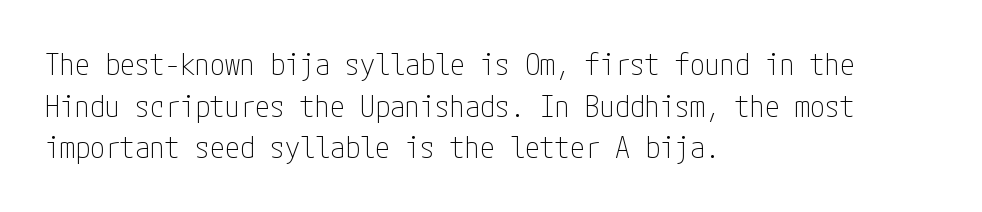
Plain, unruled lines of type. Caption: standard tracking, unaltered. The passage is arranged the way most books set body copy — flush left. You can tell from the bare stems that sans-serif type was used. Italic? Not at all — the glyphs are vertical.
